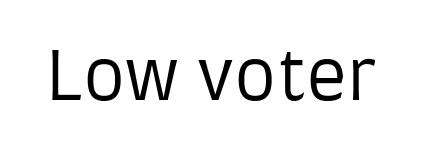
The image shows 67 px regular-weight, condensed sans-serif type, upright; set normal letter spacing, not underlined; low stroke contrast and a large x-height.
